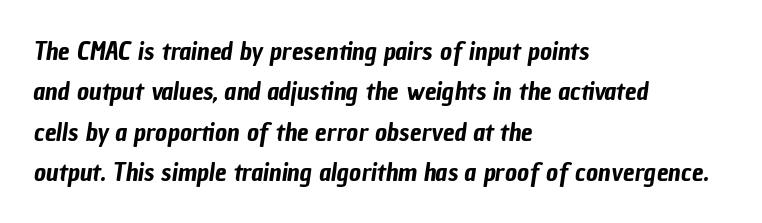
How would I describe the line gaps? Plain and ordinary. Caption: multi-line text, flush left, ragged right. The words here are not underlined. Tracking here is standard; glyphs follow each other at the usual distance.
